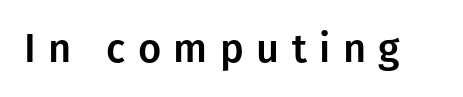
{"serif": "no", "italic": "no", "width": "normal", "stroke_contrast": "low", "x_height": "medium", "monospaced": "no", "underline": "no", "letter_spacing": "wide", "letter_spacing_em": 0.31, "glyph_px": 40}
